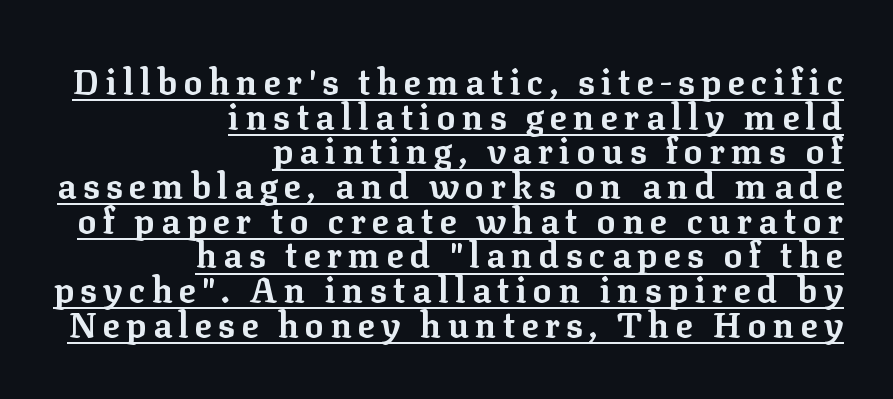
The image shows 35 px bold serif type, upright; set right-aligned, tight line spacing (0.99x), underlined; low stroke contrast and a medium x-height.
